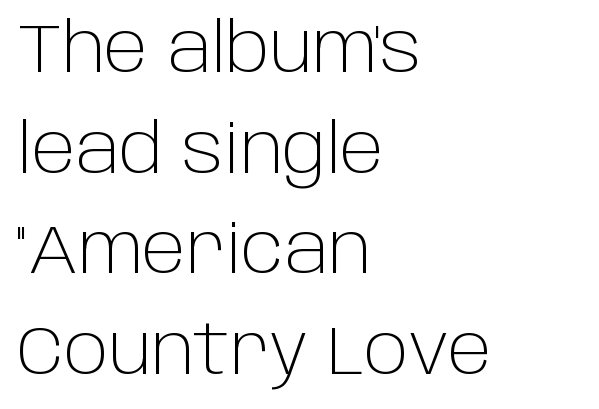
The image shows 69 px light sans-serif type, upright; set left-aligned, normal line spacing (1.46x), normal letter spacing, not underlined; low stroke contrast and a large x-height.
